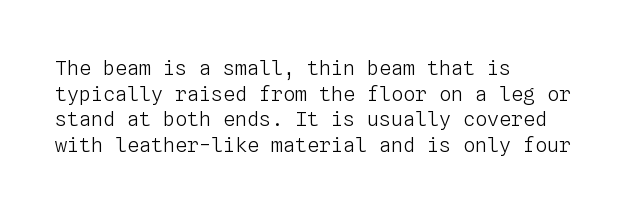
The weight would be labelled regular, book, light, or lighter still. Tall strokes in this sample are plumb rather than angled. These lines stack with their left ends in a neat column. Unmarked baselines from the first word to the last. Regular leading. A typesetter would call this zero additional tracking.
